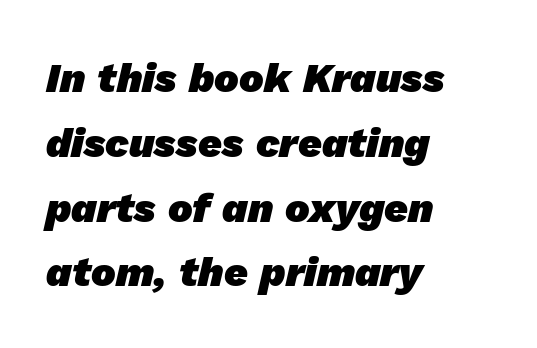
Each glyph is drawn with heavy, bold strokes. Looks like regular typesetting: each glyph gets only the width it needs. The passage shown stacks its lines at a standard gap. Underline: absent.
